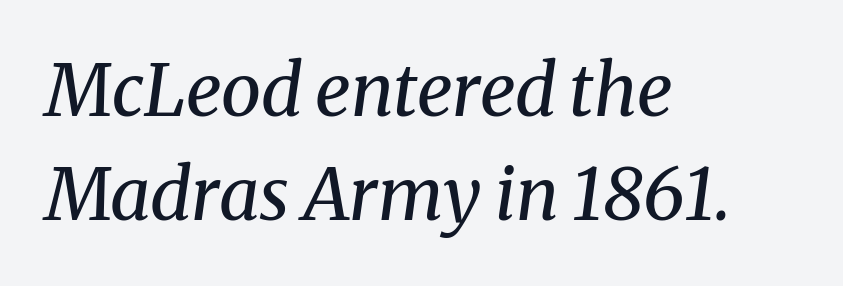
Q: Is the text bold? A: No.
Q: Is the text italic (slanted)? A: Yes, it leans right by about 8 degrees.
Q: Is the typeface a serif or a sans-serif typeface? A: Serif.
Q: Is the text underlined? A: No.
Q: How is the paragraph aligned? A: Left-aligned.
Q: Is the spacing between letters normal or unusually wide? A: Normal.
Q: Is the spacing between lines tight, normal or loose? A: Normal.
Q: Width (condensed, normal, or wide)? A: Normal.
Q: Stroke contrast? A: Medium.
Q: x-height? A: Medium.
Q: Monospaced? A: No.
